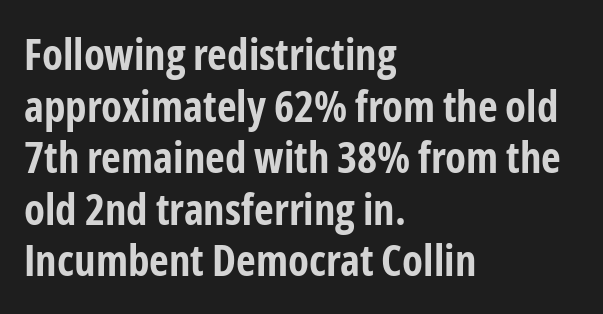
Q: Is the text bold? A: Yes.
Q: Is the text italic (slanted)? A: No, it is upright.
Q: Is the typeface a serif or a sans-serif typeface? A: Sans-serif.
Q: Is the text underlined? A: No.
Q: How is the paragraph aligned? A: Left-aligned.
Q: Is the spacing between letters normal or unusually wide? A: Normal.
Q: Width (condensed, normal, or wide)? A: Condensed.
Q: Stroke contrast? A: Low.
Q: x-height? A: Medium.
Q: Monospaced? A: No.
